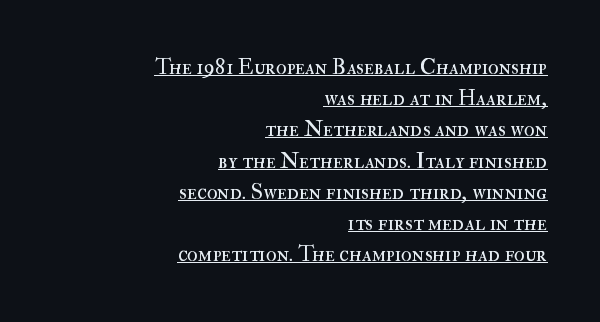
{"italic": "no", "bold": "no", "underline": "yes", "align": "right", "line_spacing": "normal", "line_spacing_ratio": 1.42, "letter_spacing": "normal", "letter_spacing_em": 0.0, "glyph_px": 22}
